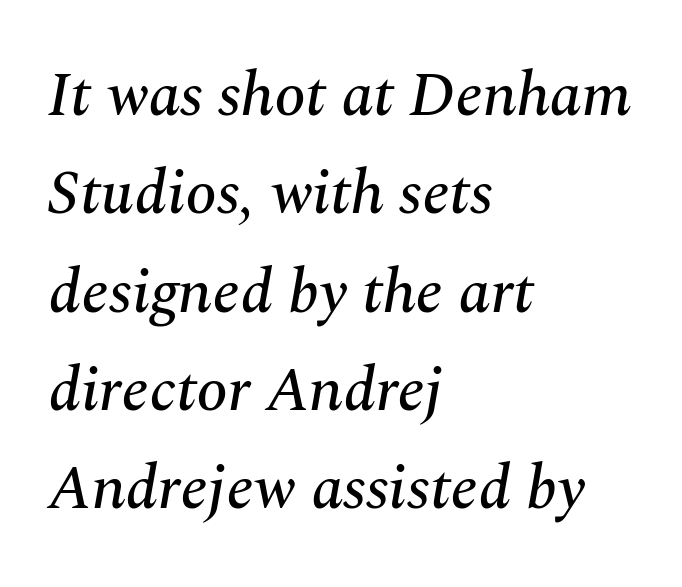
The image shows 63 px serif type, italic (leaning right); set left-aligned, normal line spacing (1.56x), normal letter spacing, not underlined; medium stroke contrast and a medium x-height.
